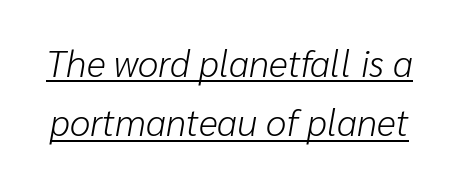
Honestly, the underline is the first thing you notice here. Leading: standard. There's an unmistakable incline to the writing here. Unbolded letterforms with no extra heft. This sample uses plain, unmodified letter spacing.
